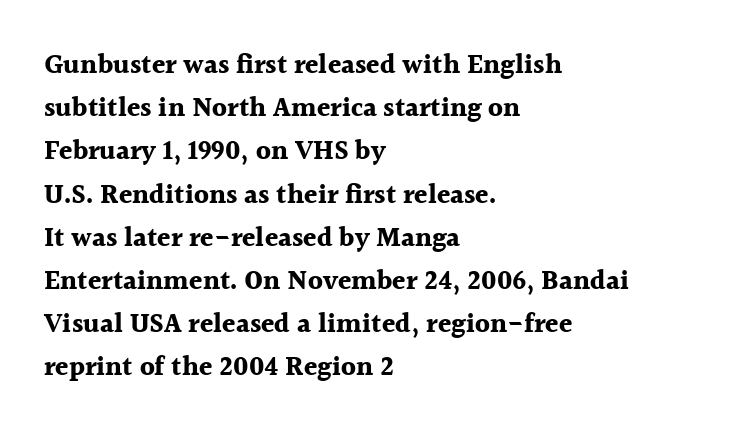
Layout note: lines flush left. Decoration check: the copy has no underline. Each new line begins a customary step beneath the previous one. The characters look thick and weighty, a clear bold. Do the letters lean? They stand straight.
